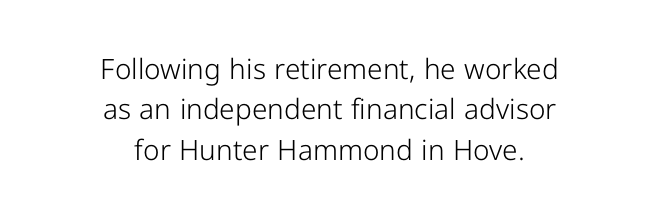
Q: Is the text bold? A: No.
Q: Is the text italic (slanted)? A: No, it is upright.
Q: Is the typeface a serif or a sans-serif typeface? A: Sans-serif.
Q: Is the text underlined? A: No.
Q: How is the paragraph aligned? A: Centered.
Q: Is the spacing between letters normal or unusually wide? A: Normal.
Q: Is the spacing between lines tight, normal or loose? A: Normal.
Q: Width (condensed, normal, or wide)? A: Normal.
Q: Stroke contrast? A: Low.
Q: x-height? A: Medium.
Q: Monospaced? A: No.
